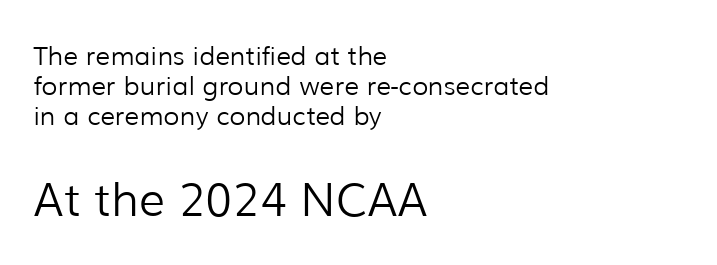
The paragraph shown leans on its left margin. When letters stand straight like this, we call the style roman or upright. Think of a printed novel: that variable character pitch is what you see here. The letterforms sit shoulder to shoulder at normal distance.
